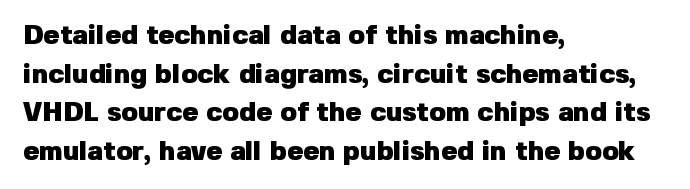
The glyphs are unaccompanied by any horizontal stroke below them. Alignment: flush left. Its strokes are broad and dark, the hallmark of bold type. Designer's note — italics off, roman on.
